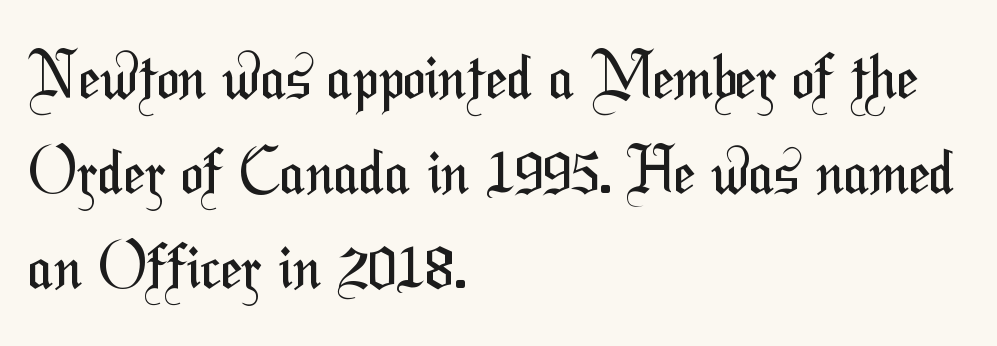
Note the varied advance widths — an 'i' is clearly narrower than an 'm'. Is there much room between lines? A standard amount, neither cramped nor airy. No heavy texture on the line: the type isn't bold. Letterform terminals end flat and unadorned throughout the passage.
